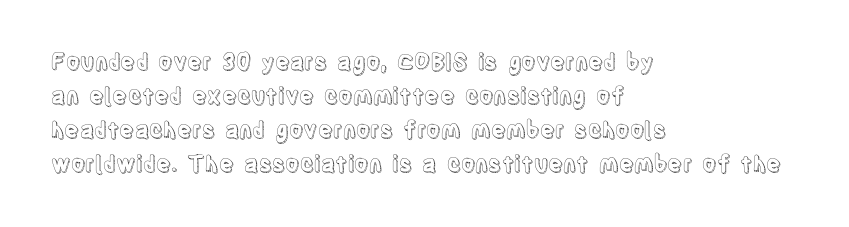
Inter-character spacing is left at the font's built-in metrics. A bare baseline throughout the passage. The typography opts for an upright posture over an oblique one. Casual observation: everything's shoved over to the left.
